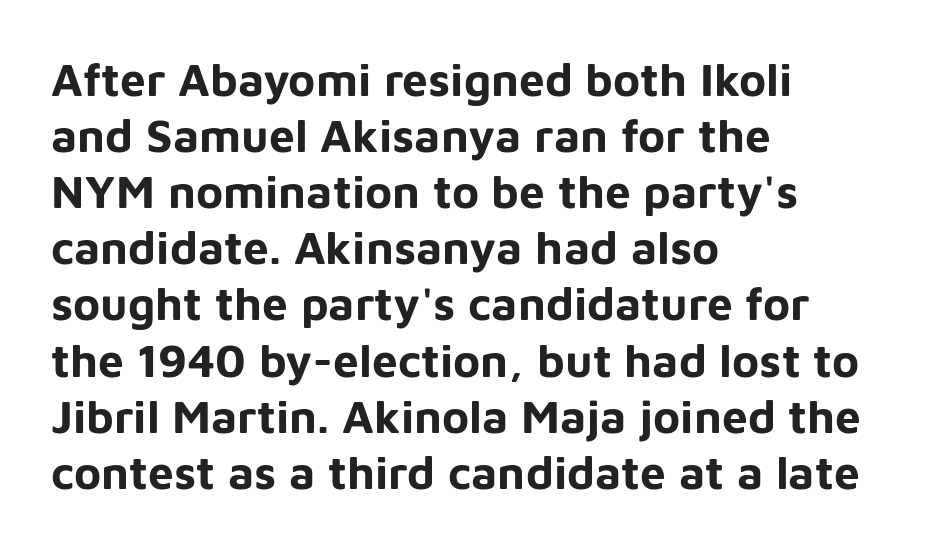
Q: Is the text bold? A: Yes.
Q: Is the text italic (slanted)? A: No, it is upright.
Q: Is the typeface a serif or a sans-serif typeface? A: Sans-serif.
Q: Is the text underlined? A: No.
Q: How is the paragraph aligned? A: Left-aligned.
Q: Is the spacing between letters normal or unusually wide? A: Normal.
Q: Width (condensed, normal, or wide)? A: Normal.
Q: Stroke contrast? A: Low.
Q: x-height? A: Medium.
Q: Monospaced? A: No.
